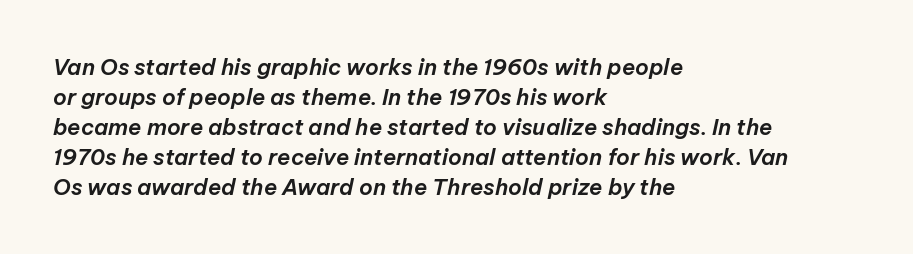
The string is rendered with underlining switched off. No extra tracking has been applied to these lines. Rendered with sloped, italic letterforms. Teacher's note: observe the even left margin — that is flush-left alignment. Is there much room between lines? A standard amount, neither cramped nor airy.
